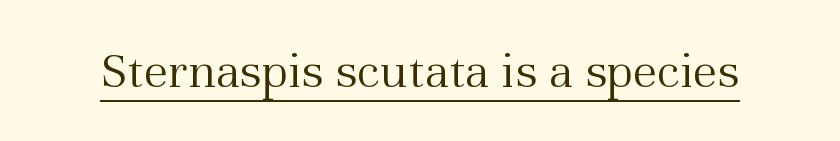
Check the space under the baseline: a stroke is drawn there. Is the letter spacing exaggerated? No — it looks like the ordinary default. Counters stay open thanks to moderate or lighter strokes. Every stem runs plumb, perpendicular to the baseline. The characters display serif detailing at their extremities.
